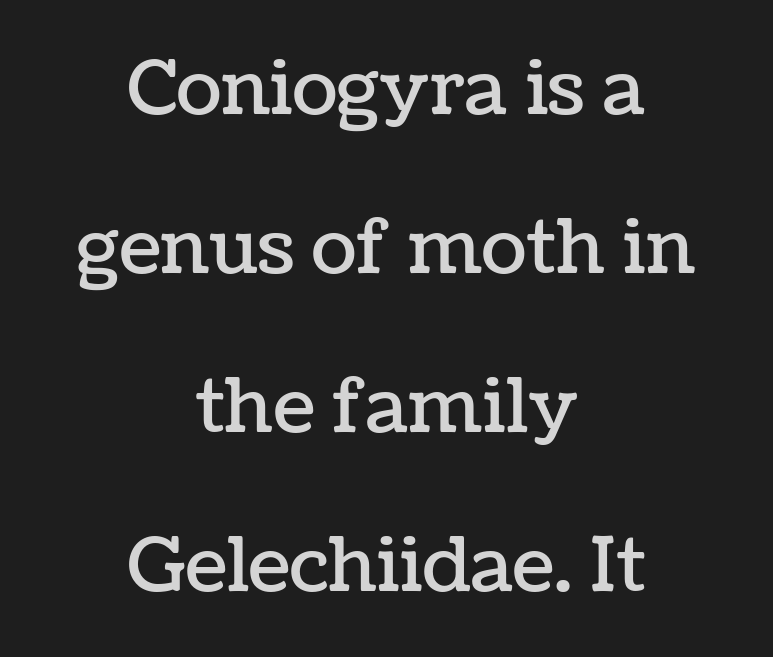
The image shows 75 px text type, upright; set centered, loose line spacing (2.12x), normal letter spacing, not underlined; low stroke contrast and a medium x-height.
